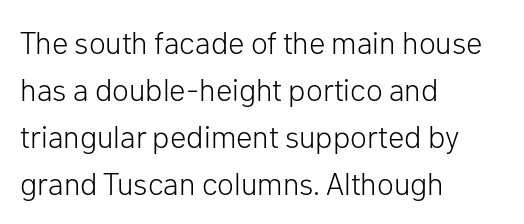
{"serif": "no", "italic": "no", "bold": "no", "weight": "light", "width": "normal", "stroke_contrast": "low", "x_height": "medium", "monospaced": "no", "underline": "no", "align": "left", "line_spacing": "normal", "line_spacing_ratio": 1.52, "letter_spacing": "normal", "letter_spacing_em": 0.0, "glyph_px": 31}
